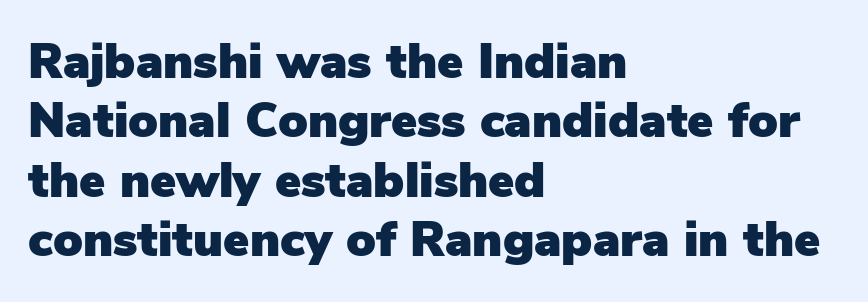
{"serif": "no", "italic": "no", "width": "normal", "stroke_contrast": "low", "x_height": "medium", "monospaced": "no", "underline": "no", "align": "left", "line_spacing_ratio": 1.21, "letter_spacing": "normal", "letter_spacing_em": 0.0, "glyph_px": 49}
